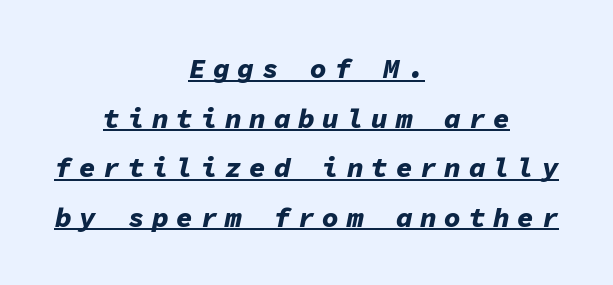
You could only call the tracking loose — the letters float apart. Strong, thick strokes mark this as bold type. This is underlined copy, the kind a proofreader might mark for attention. Slant detected: the letters are inclined.
